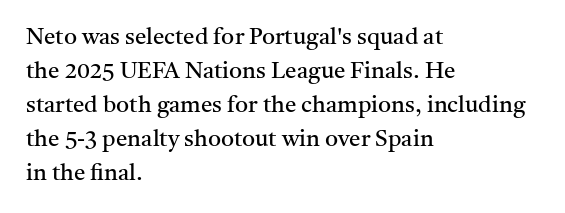
Q: Is the text bold? A: No.
Q: Is the text italic (slanted)? A: No, it is upright.
Q: Is the text underlined? A: No.
Q: How is the paragraph aligned? A: Left-aligned.
Q: Is the spacing between letters normal or unusually wide? A: Normal.
Q: Is the spacing between lines tight, normal or loose? A: Normal.
